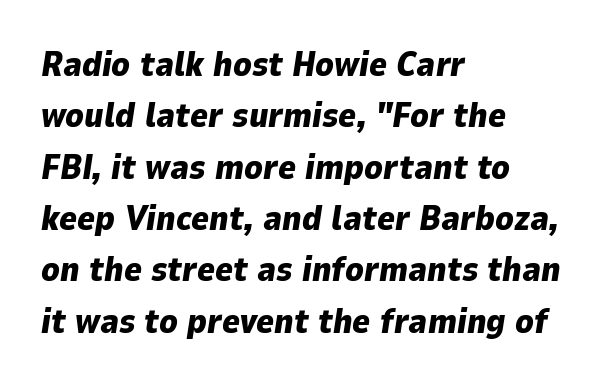
Q: Is the text bold? A: Yes.
Q: Is the text italic (slanted)? A: Yes, it leans right by about 9 degrees.
Q: Is the text underlined? A: No.
Q: How is the paragraph aligned? A: Left-aligned.
Q: Is the spacing between letters normal or unusually wide? A: Normal.
Q: Is the spacing between lines tight, normal or loose? A: Normal.
Q: Width (condensed, normal, or wide)? A: Normal.
Q: Stroke contrast? A: Low.
Q: x-height? A: Medium.
Q: Monospaced? A: No.
